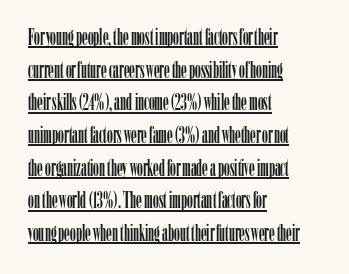
{"italic": "no", "underline": "yes", "align": "left", "line_spacing": "normal", "line_spacing_ratio": 1.42, "letter_spacing": "normal", "letter_spacing_em": 0.0, "glyph_px": 23}
